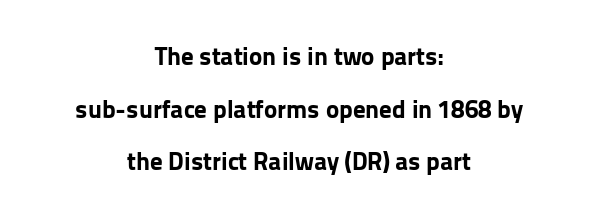
Q: Is the text bold? A: Yes.
Q: Is the text italic (slanted)? A: No, it is upright.
Q: Is the text underlined? A: No.
Q: How is the paragraph aligned? A: Centered.
Q: Is the spacing between letters normal or unusually wide? A: Normal.
Q: Is the spacing between lines tight, normal or loose? A: Loose.
